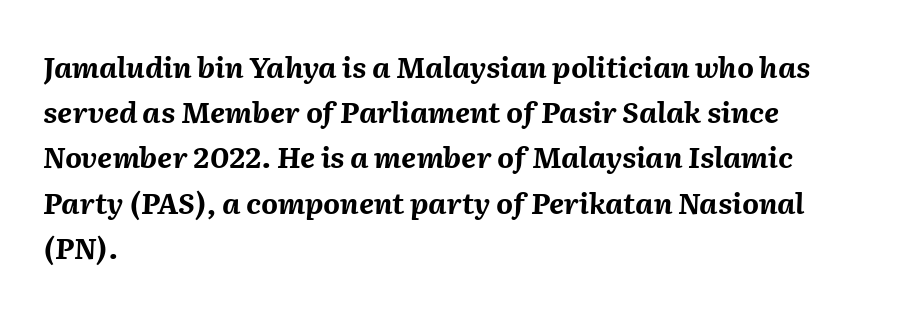
{"italic": "yes", "lean": "right", "slant_degrees": 2, "bold": "yes", "weight": "bold", "width": "normal", "stroke_contrast": "medium", "x_height": "medium", "monospaced": "no", "underline": "no", "align": "left", "line_spacing": "normal", "line_spacing_ratio": 1.56, "letter_spacing": "normal", "letter_spacing_em": 0.0, "glyph_px": 29}
